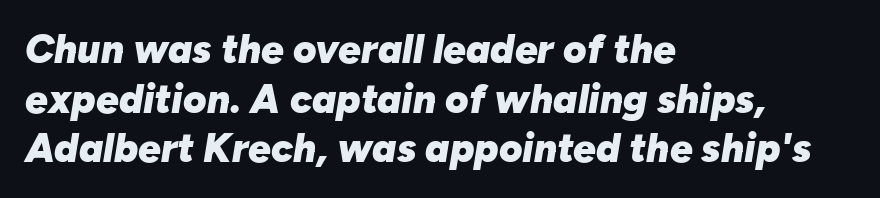
Each letter keeps its own natural width here, so spacing adapts to shape. Every row of glyphs begins at an identical x-position on the left. Its strokes are broad and dark, the hallmark of bold type. Only glyphs here, with clear space below each row.
